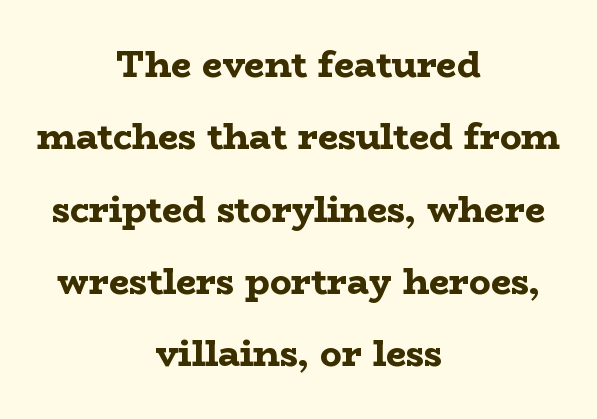
Regarding leading, the lines here are spaced well apart. Each word holds together tightly as a unit, with standard inter-letter gaps. Vertical strokes here are truly vertical. Spacing verdict: proportional, widths tailored to each character.
